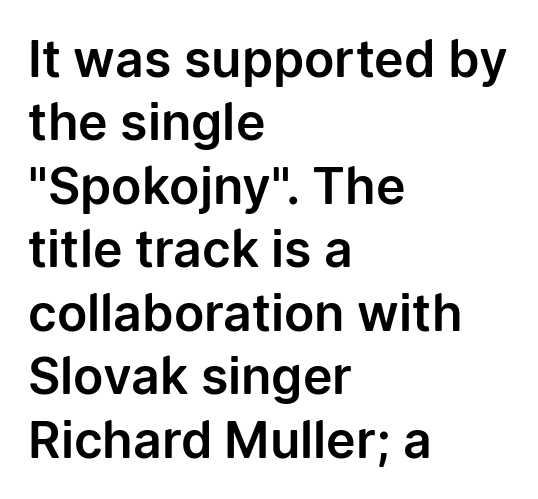
The image shows 50 px sans-serif type, upright; set left-aligned, normal line spacing (1.27x), normal letter spacing, not underlined; low stroke contrast and a medium x-height.
